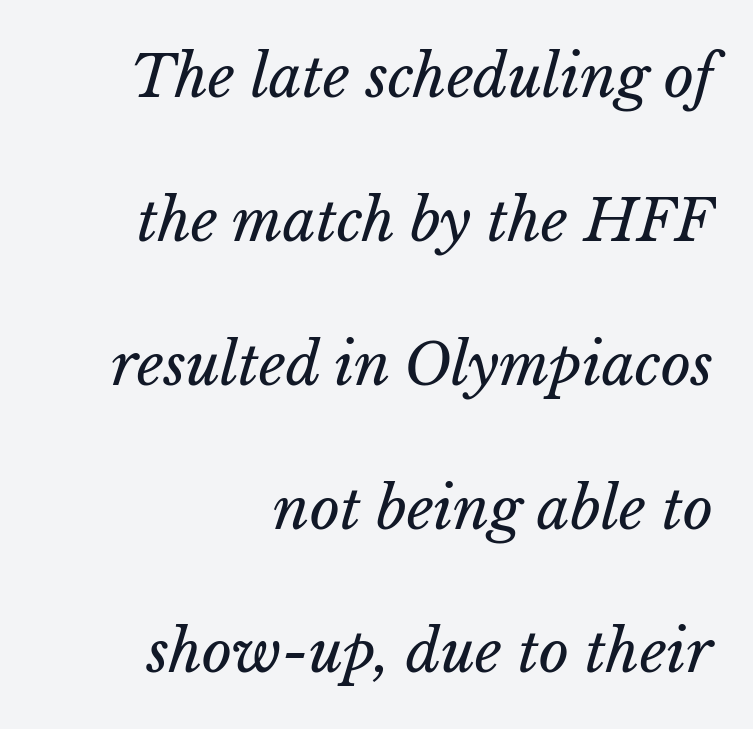
The axis of the letterforms is tilted away from vertical. The paragraph has a hard right edge and a soft left edge. The letters sit at their default tracking, neither squeezed nor spread. Here the designer chose a conventional face with non-uniform glyph widths.
